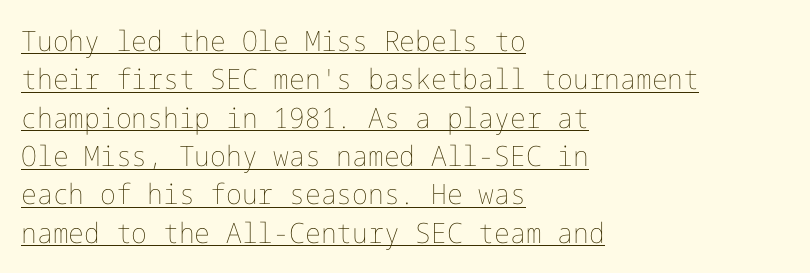
Q: Is the text bold? A: No.
Q: Is the text italic (slanted)? A: No, it is upright.
Q: Is the text underlined? A: Yes.
Q: How is the paragraph aligned? A: Left-aligned.
Q: Is the spacing between letters normal or unusually wide? A: Normal.
Q: Is the spacing between lines tight, normal or loose? A: Normal.
Q: Width (condensed, normal, or wide)? A: Normal.
Q: Stroke contrast? A: Low.
Q: x-height? A: Medium.
